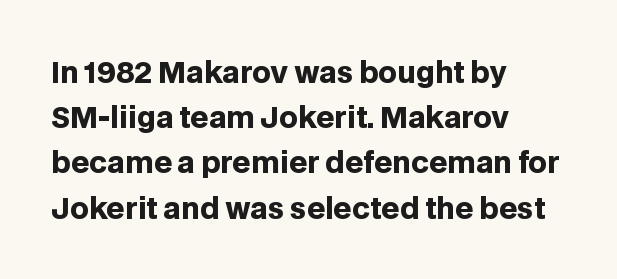
Q: Is the text bold? A: Yes.
Q: Is the text italic (slanted)? A: No, it is upright.
Q: Is the typeface a serif or a sans-serif typeface? A: Sans-serif.
Q: Is the text underlined? A: No.
Q: How is the paragraph aligned? A: Left-aligned.
Q: Is the spacing between letters normal or unusually wide? A: Normal.
Q: Is the spacing between lines tight, normal or loose? A: Normal.
Q: Width (condensed, normal, or wide)? A: Normal.
Q: Stroke contrast? A: Low.
Q: x-height? A: Large.
Q: Monospaced? A: No.
